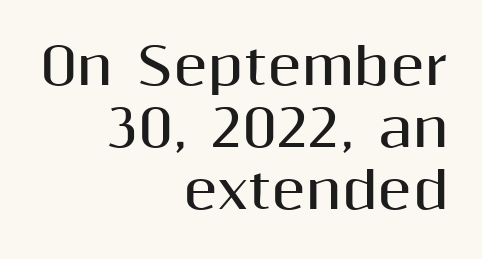
The image shows 50 px bold sans-serif type, upright; set right-aligned, line spacing 1.24x, normal letter spacing, not underlined; medium stroke contrast and a medium x-height.
